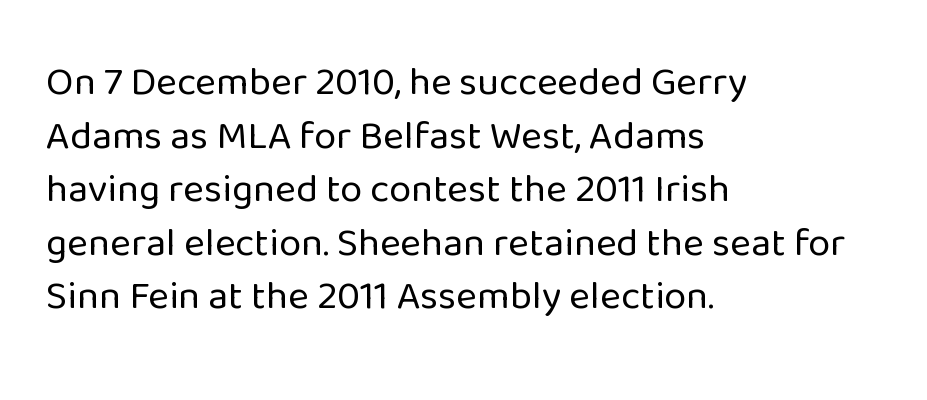
Compared with typical body copy, the letter spacing here is the same. Looks like regular typesetting: each glyph gets only the width it needs. Line starts are locked; line ends wander. The font is comparable to plain body text, perhaps lighter.
